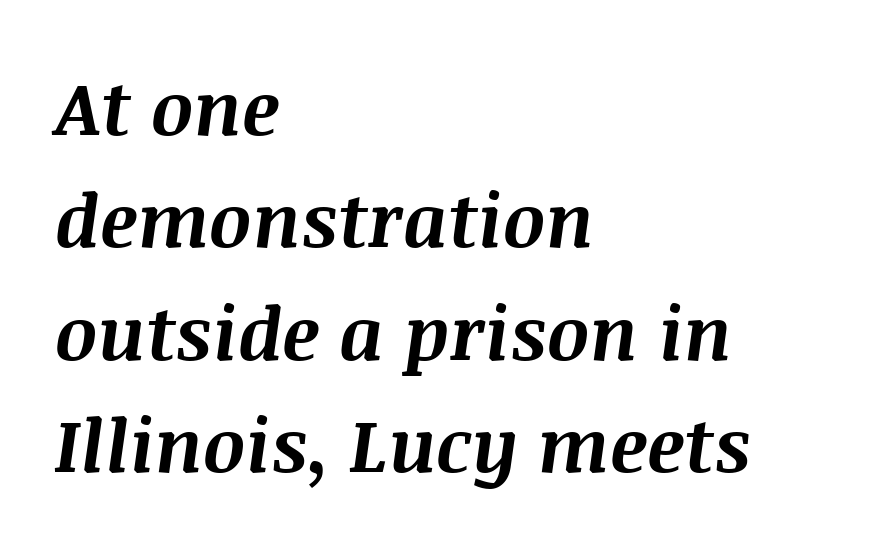
{"italic": "yes", "lean": "right", "slant_degrees": 8, "bold": "yes", "weight": "bold", "width": "normal", "stroke_contrast": "medium", "x_height": "large", "monospaced": "no", "underline": "no", "align": "left", "line_spacing": "normal", "line_spacing_ratio": 1.52, "letter_spacing": "normal", "letter_spacing_em": 0.0, "glyph_px": 74}
